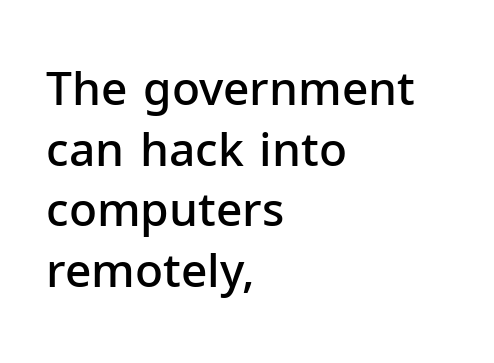
{"serif": "no", "italic": "no", "bold": "semi", "weight": "semibold", "width": "normal", "stroke_contrast": "low", "x_height": "medium", "monospaced": "no", "underline": "no", "align": "left", "line_spacing": "normal", "line_spacing_ratio": 1.32, "letter_spacing": "normal", "letter_spacing_em": 0.0, "glyph_px": 46}
